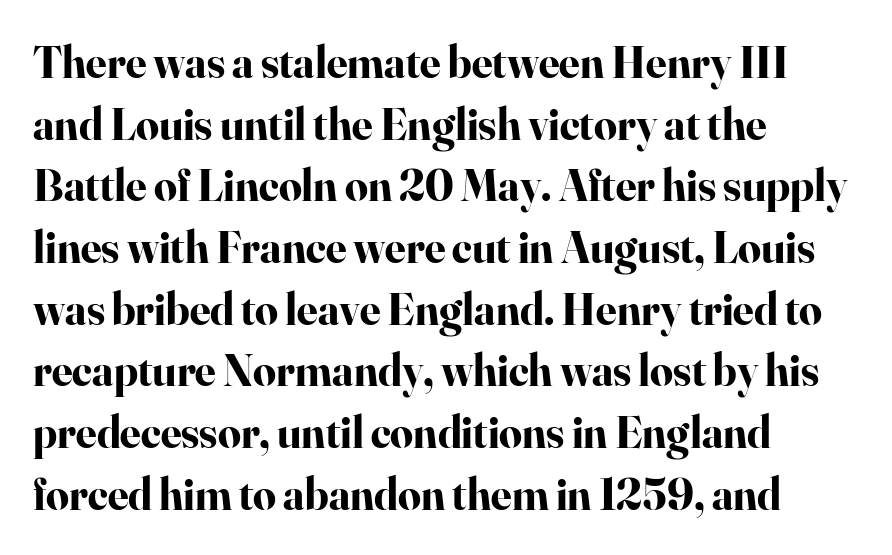
This block has exactly the height ordinary leading produces. Nobody touched the tracking dial on this one. Underline: absent. You could not count columns in this text — the font is proportionally spaced.
